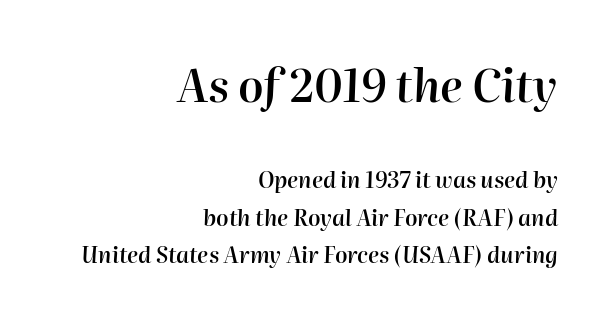
Q: Is the text bold? A: Semi-bold.
Q: Is the text italic (slanted)? A: Yes, it leans right by about 2 degrees.
Q: Is the text underlined? A: No.
Q: How is the paragraph aligned? A: Right-aligned.
Q: Is the spacing between letters normal or unusually wide? A: Normal.
Q: Which block of text is set in a larger size, the first (top) or the second (bottom)? A: The first (top) one.
Q: Width (condensed, normal, or wide)? A: Normal.
Q: Stroke contrast? A: High.
Q: x-height? A: Medium.
Q: Monospaced? A: No.
